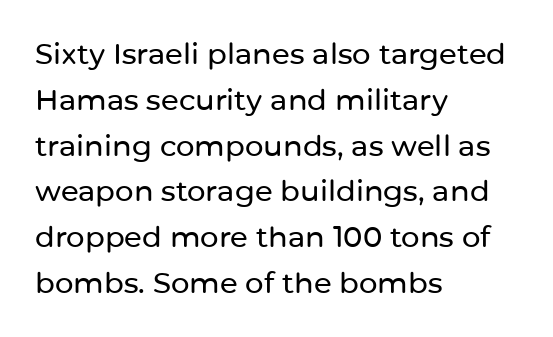
{"serif": "no", "italic": "no", "width": "normal", "stroke_contrast": "low", "x_height": "medium", "monospaced": "no", "underline": "no", "align": "left", "line_spacing": "normal", "line_spacing_ratio": 1.58, "letter_spacing": "normal", "letter_spacing_em": 0.0, "glyph_px": 29}
